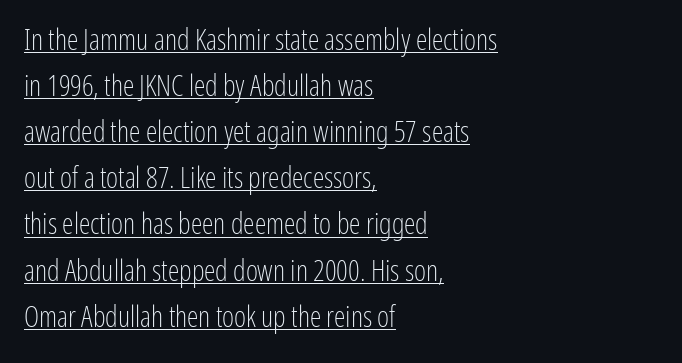
Regarding serifs, this sample does without them. The setting favours the left margin, as ordinary paragraphs usually do. Is there any slant? The stems are plumb. Weight: in the light-to-regular range. This sample has the flowing, uneven cadence of proportional lettering.
